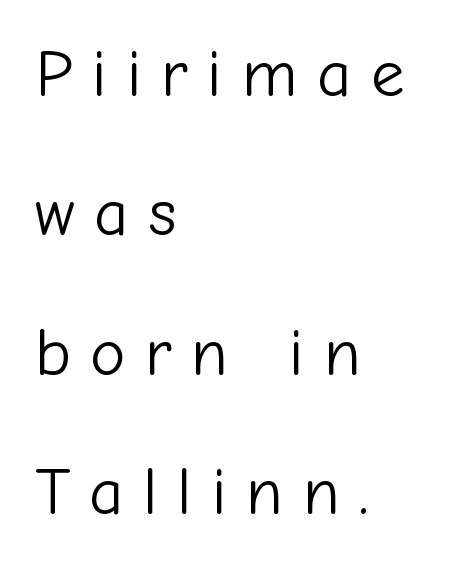
{"serif": "no", "italic": "no", "bold": "no", "weight": "light", "width": "normal", "stroke_contrast": "low", "x_height": "medium", "monospaced": "no", "underline": "no", "align": "left", "line_spacing": "loose", "line_spacing_ratio": 2.08, "letter_spacing": "wide", "letter_spacing_em": 0.29, "glyph_px": 67}
